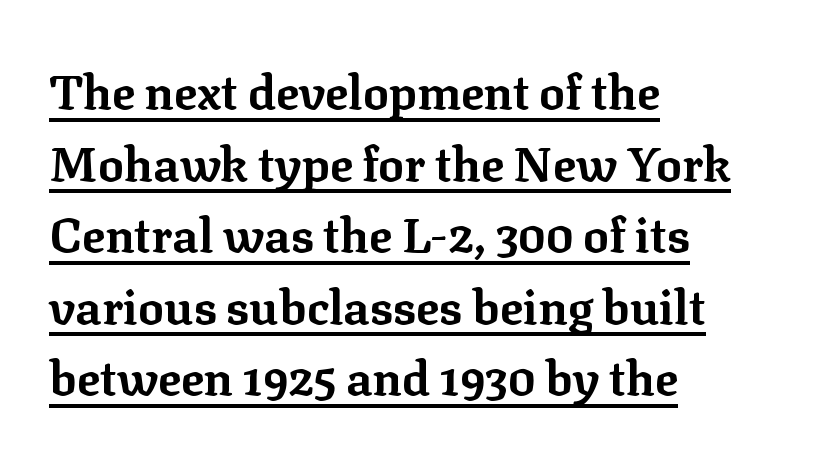
Q: Is the text bold? A: Yes.
Q: Is the text italic (slanted)? A: No, it is upright.
Q: Is the typeface a serif or a sans-serif typeface? A: Serif.
Q: Is the text underlined? A: Yes.
Q: How is the paragraph aligned? A: Left-aligned.
Q: Is the spacing between letters normal or unusually wide? A: Normal.
Q: Is the spacing between lines tight, normal or loose? A: Normal.
Q: Width (condensed, normal, or wide)? A: Normal.
Q: Stroke contrast? A: Low.
Q: x-height? A: Medium.
Q: Monospaced? A: No.
